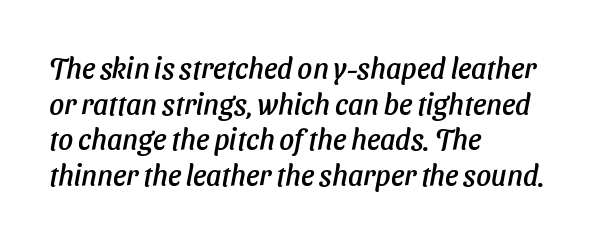
The gap between lines stays unmarked. Default kerning and tracking; the words read as compact shapes. Each line starts at the same left margin while the right side varies.
